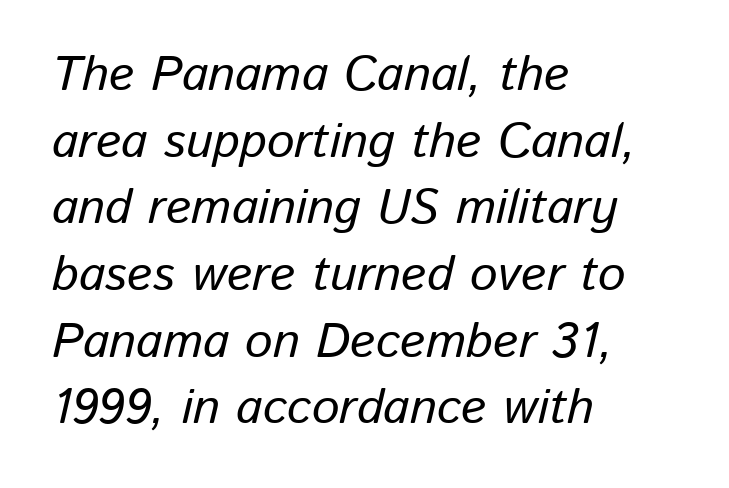
{"italic": "yes", "lean": "right", "slant_degrees": 13, "width": "normal", "stroke_contrast": "low", "x_height": "medium", "monospaced": "no", "underline": "no", "align": "left", "line_spacing": "normal", "line_spacing_ratio": 1.36, "letter_spacing": "normal", "letter_spacing_em": 0.0, "glyph_px": 49}
